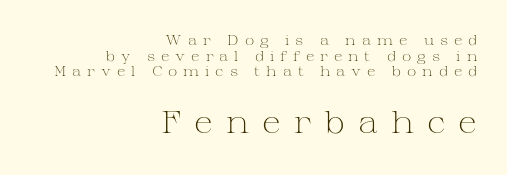
{"serif": "yes", "italic": "no", "bold": "no", "weight": "light", "width": "wide", "stroke_contrast": "medium", "x_height": "medium", "monospaced": "no", "underline": "no", "align": "right", "line_spacing": "tight", "line_spacing_ratio": 1.11, "letter_spacing": "wide", "letter_spacing_em": 0.42, "larger_block": "second", "size_ratio": 2.21, "glyph_px": 31}
